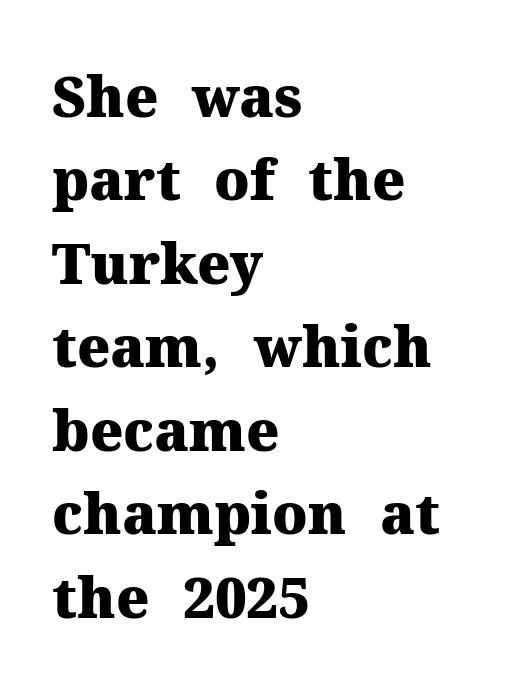
Q: Is the text bold? A: Yes.
Q: Is the text italic (slanted)? A: No, it is upright.
Q: Is the typeface a serif or a sans-serif typeface? A: Serif.
Q: Is the text underlined? A: No.
Q: How is the paragraph aligned? A: Left-aligned.
Q: Is the spacing between letters normal or unusually wide? A: Normal.
Q: Is the spacing between lines tight, normal or loose? A: Normal.
Q: Width (condensed, normal, or wide)? A: Normal.
Q: Stroke contrast? A: Medium.
Q: x-height? A: Medium.
Q: Monospaced? A: No.
